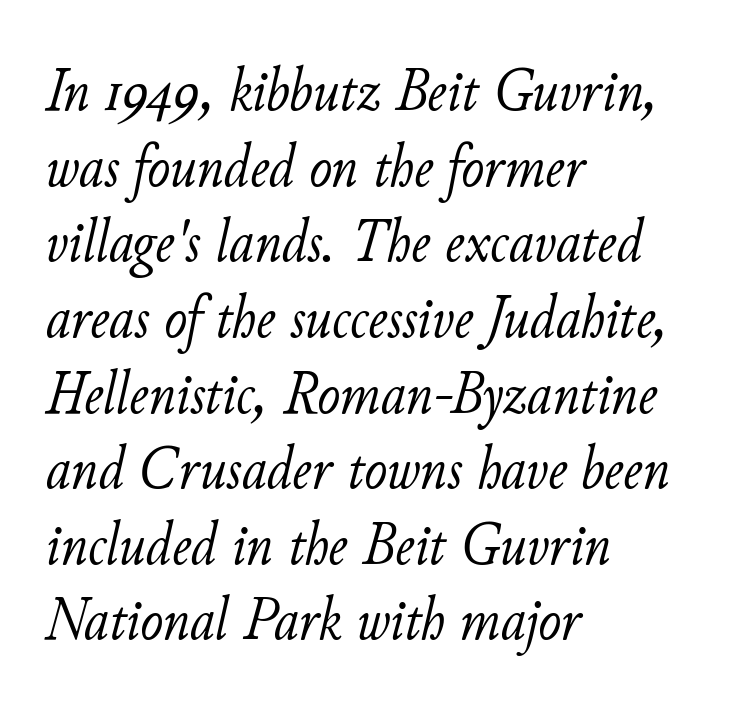
{"italic": "yes", "lean": "right", "slant_degrees": 11, "bold": "no", "weight": "light", "width": "normal", "stroke_contrast": "low", "x_height": "small", "monospaced": "no", "underline": "no", "align": "left", "line_spacing_ratio": 1.24, "letter_spacing": "normal", "letter_spacing_em": 0.0, "glyph_px": 61}
